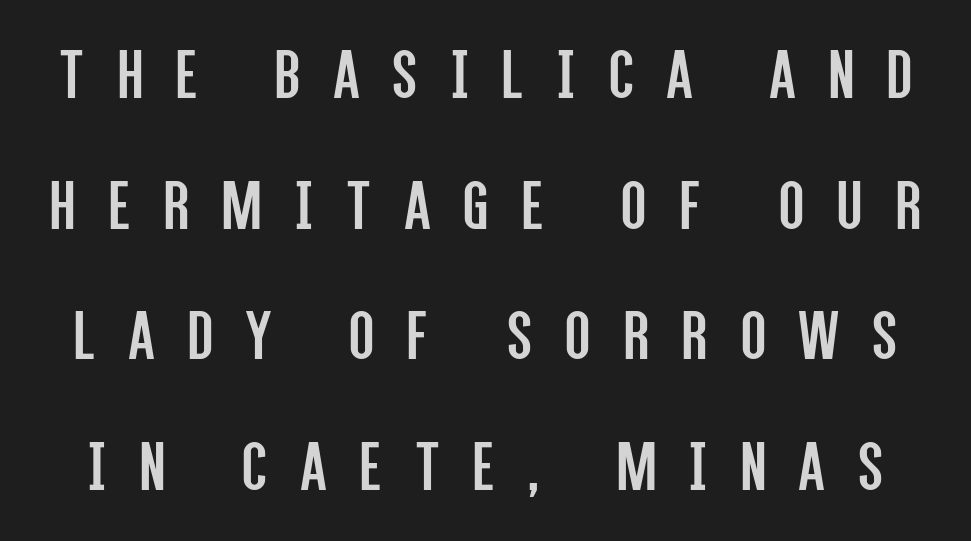
The image shows 73 px regular-weight, condensed sans-serif type, upright; set line spacing 1.79x, unusually wide letter spacing (+0.46 em), not underlined; low stroke contrast and a large x-height.
